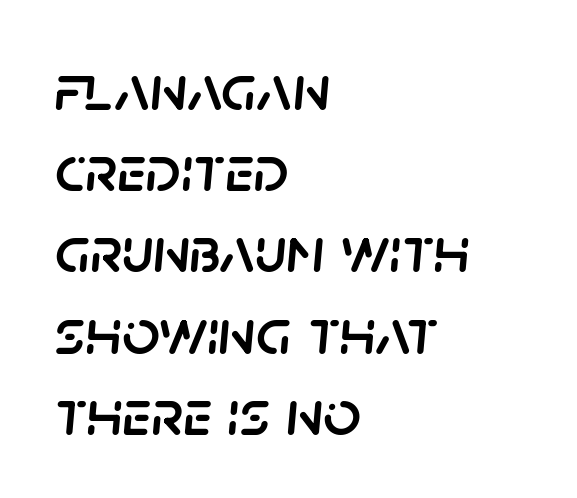
Q: Is the text italic (slanted)? A: Yes, it leans right by about 5 degrees.
Q: Is the text underlined? A: No.
Q: How is the paragraph aligned? A: Left-aligned.
Q: Is the spacing between letters normal or unusually wide? A: Normal.
Q: Width (condensed, normal, or wide)? A: Normal.
Q: Stroke contrast? A: Low.
Q: x-height? A: Large.
Q: Monospaced? A: No.
